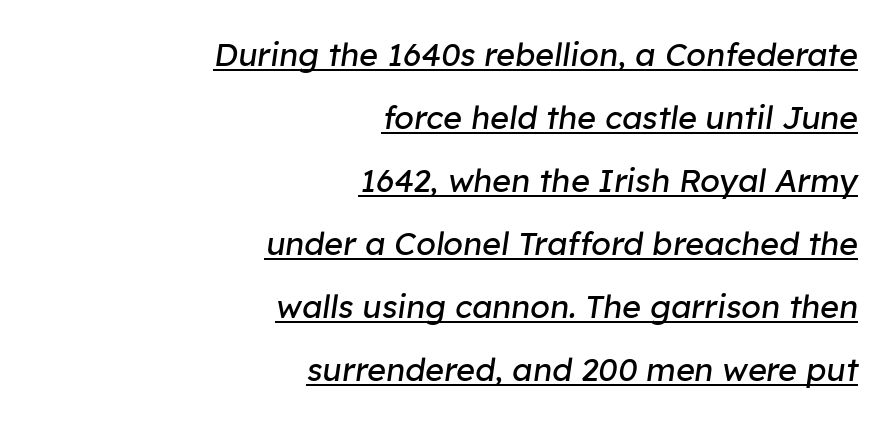
The image shows 32 px regular-weight type, italic (leaning right); set right-aligned, loose line spacing (1.97x), normal letter spacing, underlined; low stroke contrast and a medium x-height.
